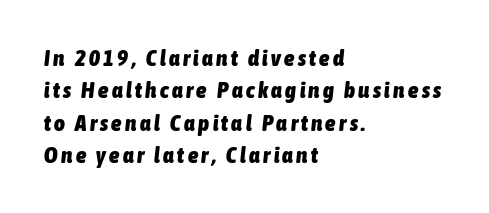
The image shows 23 px bold type, italic (leaning right); set left-aligned, normal line spacing (1.41x), not underlined.
